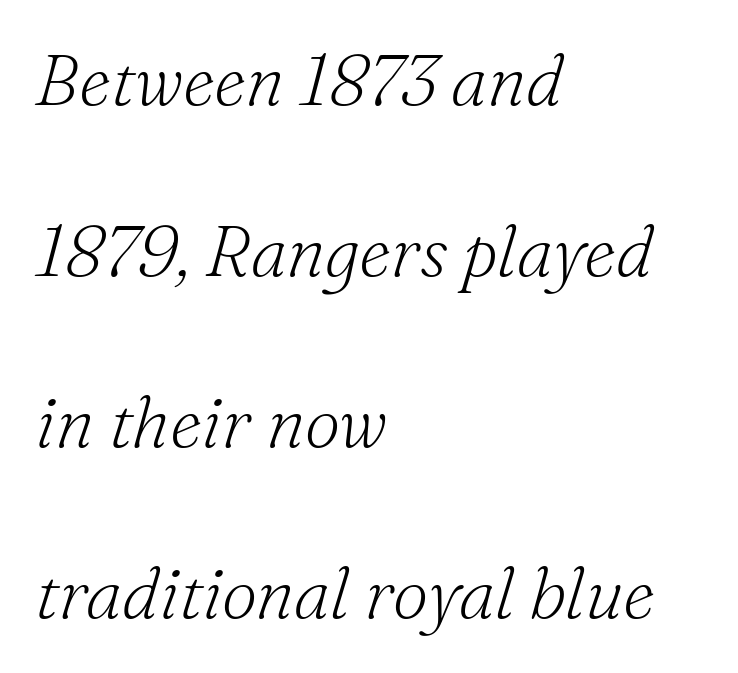
{"serif": "yes", "italic": "yes", "lean": "right", "slant_degrees": 16, "bold": "no", "weight": "light", "width": "normal", "stroke_contrast": "medium", "x_height": "small", "monospaced": "no", "underline": "no", "align": "left", "line_spacing": "loose", "line_spacing_ratio": 2.41, "letter_spacing": "normal", "letter_spacing_em": 0.0, "glyph_px": 71}
